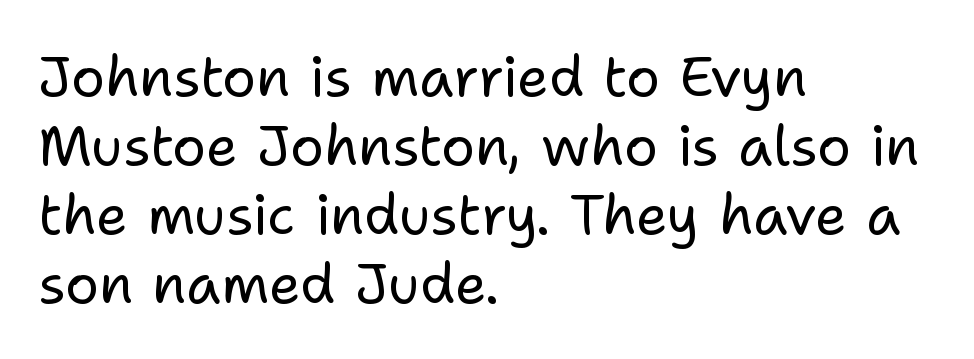
Q: Is the text bold? A: No.
Q: Is the text italic (slanted)? A: No, it is upright.
Q: Is the typeface a serif or a sans-serif typeface? A: Sans-serif.
Q: Is the text underlined? A: No.
Q: How is the paragraph aligned? A: Left-aligned.
Q: Is the spacing between letters normal or unusually wide? A: Normal.
Q: Width (condensed, normal, or wide)? A: Normal.
Q: Stroke contrast? A: Low.
Q: x-height? A: Medium.
Q: Monospaced? A: No.
